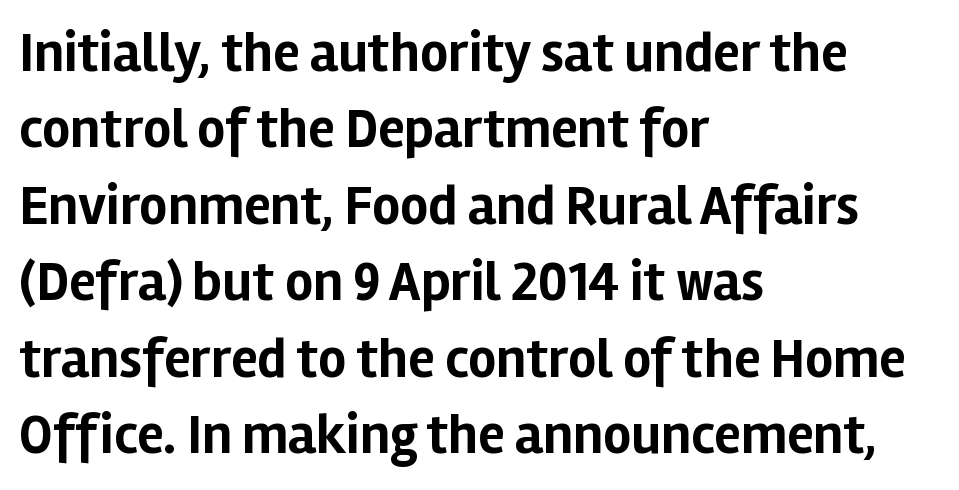
Q: Is the text bold? A: Yes.
Q: Is the text italic (slanted)? A: No, it is upright.
Q: Is the typeface a serif or a sans-serif typeface? A: Sans-serif.
Q: Is the text underlined? A: No.
Q: How is the paragraph aligned? A: Left-aligned.
Q: Is the spacing between letters normal or unusually wide? A: Normal.
Q: Is the spacing between lines tight, normal or loose? A: Normal.
Q: Width (condensed, normal, or wide)? A: Normal.
Q: Stroke contrast? A: Low.
Q: x-height? A: Medium.
Q: Monospaced? A: No.
